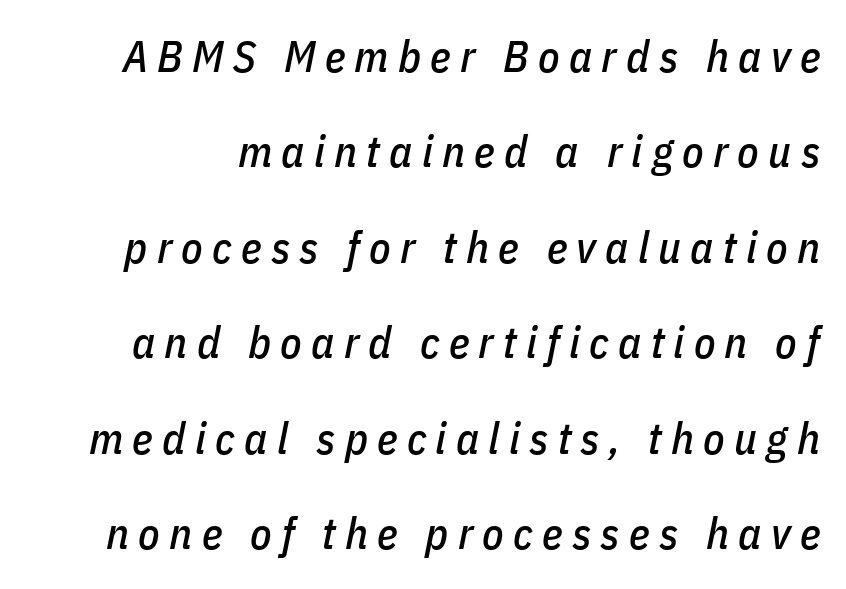
Q: Is the text italic (slanted)? A: Yes, it leans right by about 11 degrees.
Q: Is the text underlined? A: No.
Q: Is the spacing between letters normal or unusually wide? A: Unusually wide.
Q: Is the spacing between lines tight, normal or loose? A: Loose.
Q: Width (condensed, normal, or wide)? A: Condensed.
Q: Stroke contrast? A: Low.
Q: x-height? A: Medium.
Q: Monospaced? A: No.
